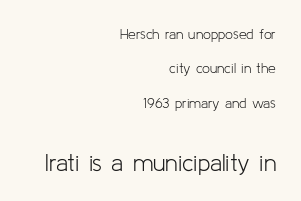
Visually, the bottom section dominates because its glyphs are scaled up. The font's upright variant was chosen for this text. Stem width sits at or under what a default text font uses. The compositor pushed each line to the right boundary. A typesetter would call this leading open, well beyond the default.
